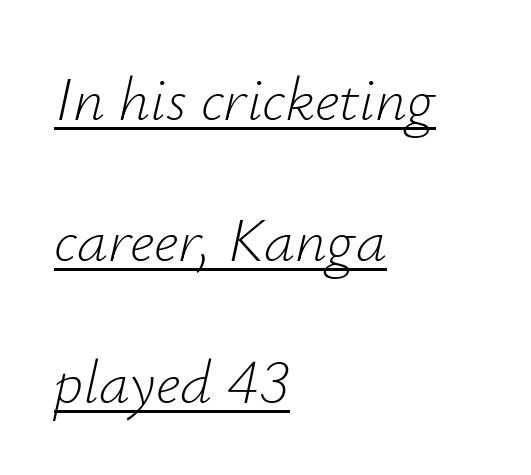
{"italic": "yes", "lean": "right", "slant_degrees": 12, "bold": "no", "weight": "light", "width": "normal", "stroke_contrast": "low", "x_height": "small", "monospaced": "no", "underline": "yes", "align": "left", "line_spacing": "loose", "line_spacing_ratio": 2.28, "letter_spacing": "normal", "letter_spacing_em": 0.0, "glyph_px": 62}
